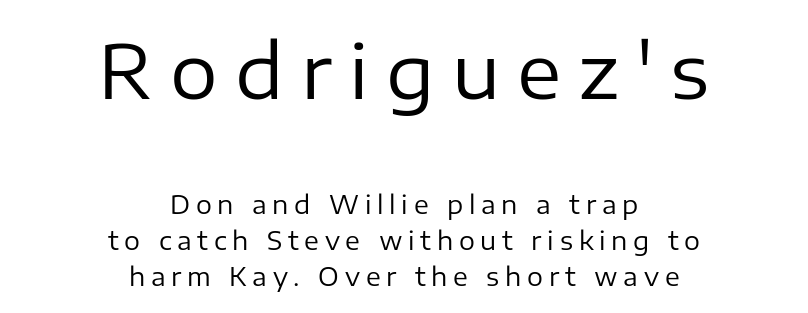
Q: Is the text bold? A: No.
Q: Is the text italic (slanted)? A: No, it is upright.
Q: Is the typeface a serif or a sans-serif typeface? A: Sans-serif.
Q: Is the text underlined? A: No.
Q: How is the paragraph aligned? A: Centered.
Q: Is the spacing between letters normal or unusually wide? A: Unusually wide.
Q: Is the spacing between lines tight, normal or loose? A: Normal.
Q: Which block of text is set in a larger size, the first (top) or the second (bottom)? A: The first (top) one.
Q: Width (condensed, normal, or wide)? A: Normal.
Q: Stroke contrast? A: Low.
Q: x-height? A: Medium.
Q: Monospaced? A: No.
